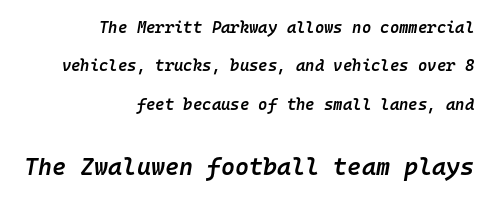
Q: Is the text bold? A: Semi-bold.
Q: Is the text italic (slanted)? A: Yes, it leans right by about 10 degrees.
Q: Is the text underlined? A: No.
Q: How is the paragraph aligned? A: Right-aligned.
Q: Is the spacing between letters normal or unusually wide? A: Normal.
Q: Is the spacing between lines tight, normal or loose? A: Loose.
Q: Which block of text is set in a larger size, the first (top) or the second (bottom)? A: The second (bottom) one.
